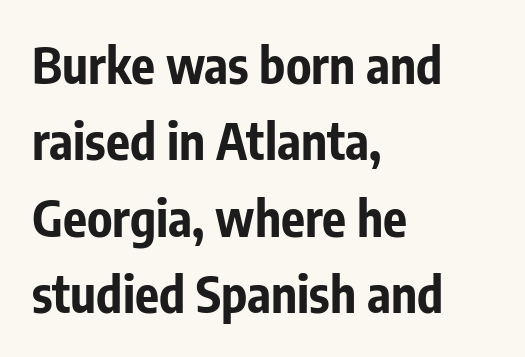
Q: Is the text bold? A: Yes.
Q: Is the text italic (slanted)? A: No, it is upright.
Q: Is the typeface a serif or a sans-serif typeface? A: Sans-serif.
Q: Is the text underlined? A: No.
Q: How is the paragraph aligned? A: Left-aligned.
Q: Is the spacing between letters normal or unusually wide? A: Normal.
Q: Is the spacing between lines tight, normal or loose? A: Normal.
Q: Width (condensed, normal, or wide)? A: Condensed.
Q: Stroke contrast? A: Low.
Q: x-height? A: Medium.
Q: Monospaced? A: No.
